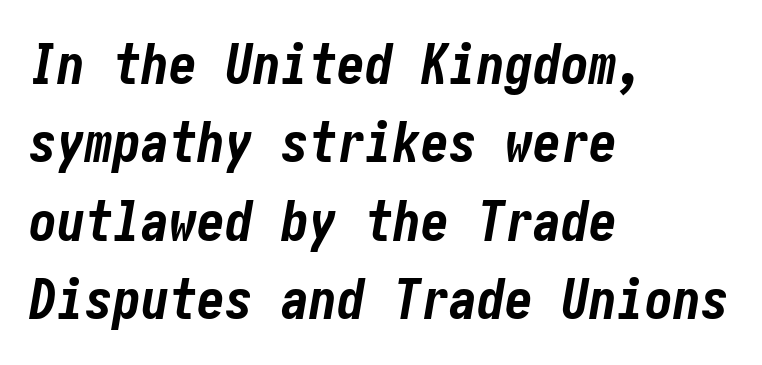
Q: Is the text bold? A: Yes.
Q: Is the text italic (slanted)? A: Yes, it leans right by about 10 degrees.
Q: Is the text underlined? A: No.
Q: How is the paragraph aligned? A: Left-aligned.
Q: Is the spacing between letters normal or unusually wide? A: Normal.
Q: Is the spacing between lines tight, normal or loose? A: Normal.
Q: Width (condensed, normal, or wide)? A: Condensed.
Q: Stroke contrast? A: Low.
Q: x-height? A: Medium.
